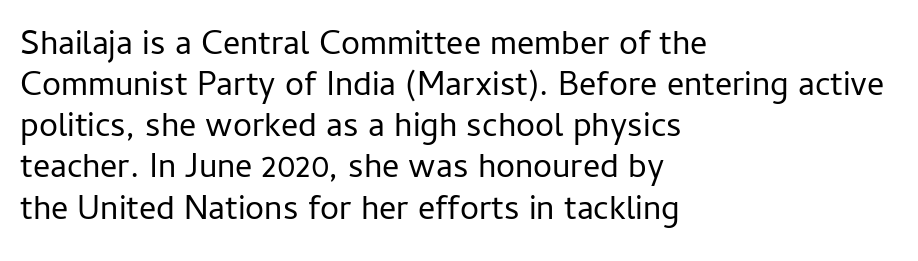
{"serif": "no", "italic": "no", "bold": "no", "weight": "regular", "width": "normal", "stroke_contrast": "low", "x_height": "medium", "monospaced": "no", "underline": "no", "align": "left", "line_spacing_ratio": 1.21, "letter_spacing": "normal", "letter_spacing_em": 0.0, "glyph_px": 34}
